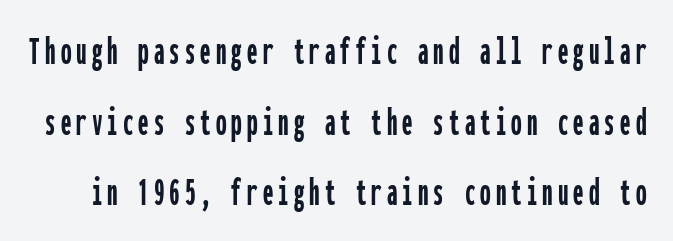
The letters march in equal steps, a hallmark of fixed-pitch type. Evenly set lines give the paragraph a standard silhouette. Quick note: underline off. Designer's note — italics off, roman on.
